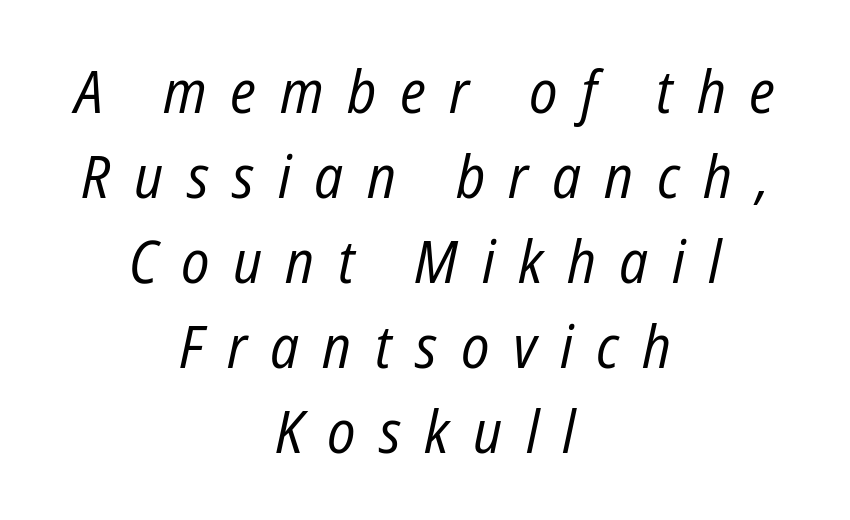
Q: Is the text bold? A: No.
Q: Is the text italic (slanted)? A: Yes, it leans right by about 12 degrees.
Q: Is the text underlined? A: No.
Q: How is the paragraph aligned? A: Centered.
Q: Is the spacing between letters normal or unusually wide? A: Unusually wide.
Q: Is the spacing between lines tight, normal or loose? A: Normal.
Q: Width (condensed, normal, or wide)? A: Condensed.
Q: Stroke contrast? A: Low.
Q: x-height? A: Medium.
Q: Monospaced? A: No.
